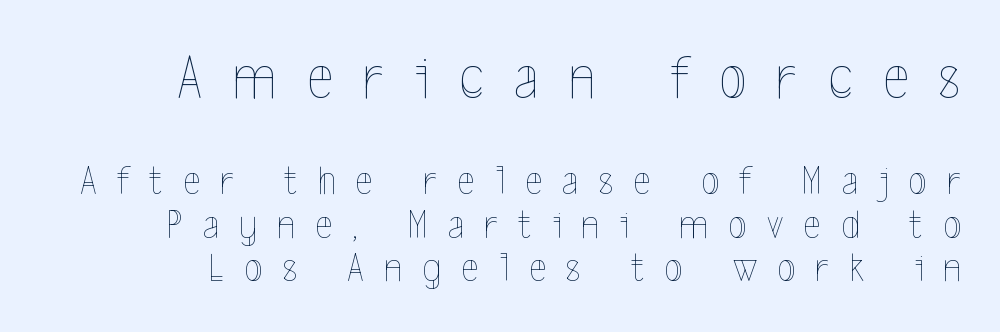
The image shows 63 px thin, condensed type, upright; set right-aligned, tight line spacing (1.03x), unusually wide letter spacing (+0.48 em), not underlined; the first (top) block is 1.5x larger; a medium x-height.
